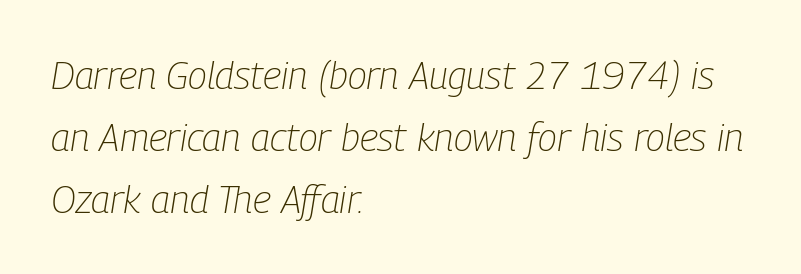
The image shows 39 px light, condensed type, italic (leaning right); set left-aligned, normal line spacing (1.59x), normal letter spacing, not underlined; low stroke contrast and a medium x-height.
